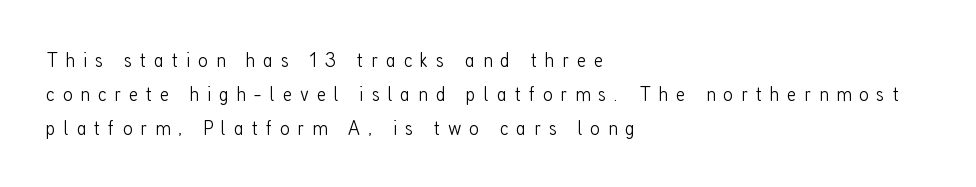
Q: Is the text bold? A: No.
Q: Is the text italic (slanted)? A: No, it is upright.
Q: Is the text underlined? A: No.
Q: How is the paragraph aligned? A: Left-aligned.
Q: Is the spacing between letters normal or unusually wide? A: Unusually wide.
Q: Is the spacing between lines tight, normal or loose? A: Normal.
